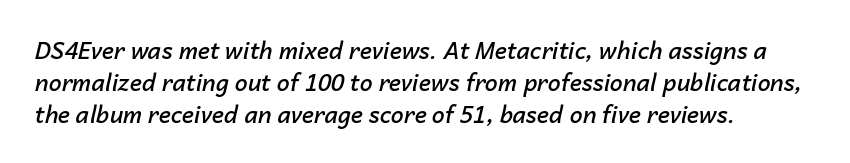
The image shows 23 px text type, italic (leaning right); set left-aligned, normal line spacing (1.39x), normal letter spacing, not underlined.
